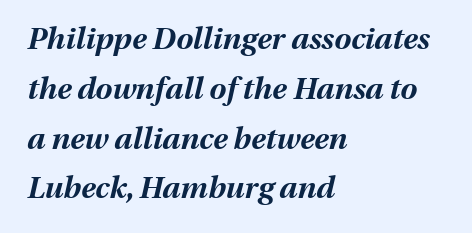
Q: Is the text bold? A: Yes.
Q: Is the text italic (slanted)? A: Yes, it leans right by about 13 degrees.
Q: Is the text underlined? A: No.
Q: How is the paragraph aligned? A: Left-aligned.
Q: Is the spacing between letters normal or unusually wide? A: Normal.
Q: Is the spacing between lines tight, normal or loose? A: Normal.
Q: Width (condensed, normal, or wide)? A: Normal.
Q: Stroke contrast? A: Medium.
Q: x-height? A: Medium.
Q: Monospaced? A: No.
